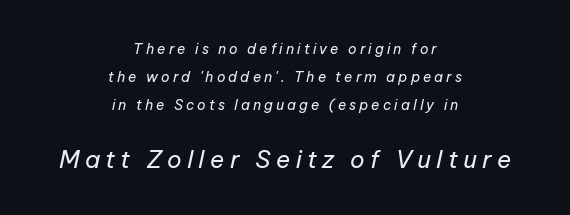
The image shows 24 px text type, italic (leaning right); set centered, loose line spacing (2.01x), unusually wide letter spacing (+0.22 em), not underlined; the second (bottom) block is 1.71x larger.
